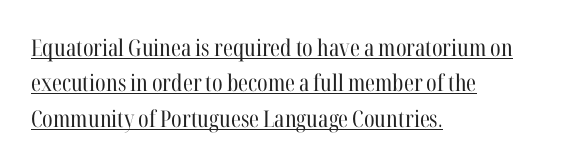
Line beginnings align vertically; line endings do not. What's the leading like? Ordinary, nothing unusual. No letter is thick-stroked: the sample isn't bold. Quick note: not italic, upright. You can see a thin bar hugging the bottom of the glyphs. Compared with typical body copy, the letter spacing here is the same.
